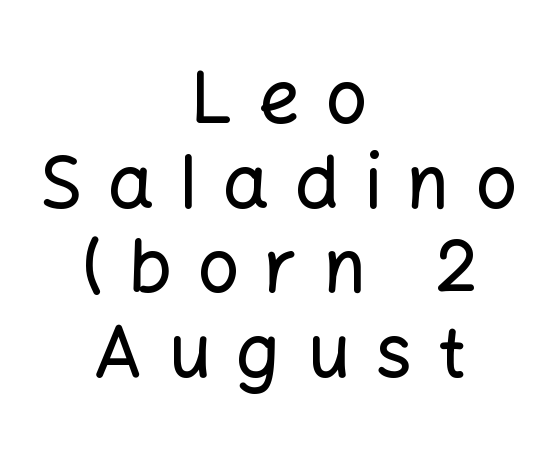
The image shows 73 px sans-serif type, upright; set centered, line spacing 1.16x, unusually wide letter spacing (+0.35 em), not underlined; low stroke contrast and a medium x-height.
